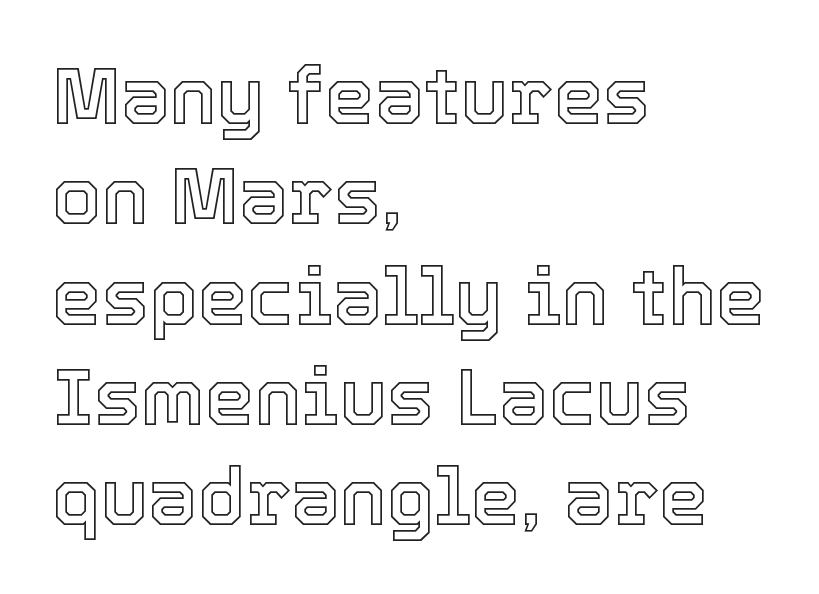
{"italic": "no", "width": "normal", "x_height": "medium", "monospaced": "no", "underline": "no", "align": "left", "line_spacing": "normal", "line_spacing_ratio": 1.27, "letter_spacing": "normal", "letter_spacing_em": 0.0, "glyph_px": 79}
